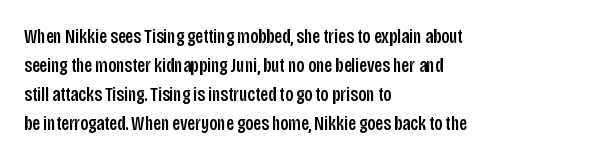
Q: Is the text italic (slanted)? A: No, it is upright.
Q: Is the text underlined? A: No.
Q: How is the paragraph aligned? A: Left-aligned.
Q: Is the spacing between letters normal or unusually wide? A: Normal.
Q: Is the spacing between lines tight, normal or loose? A: Normal.
